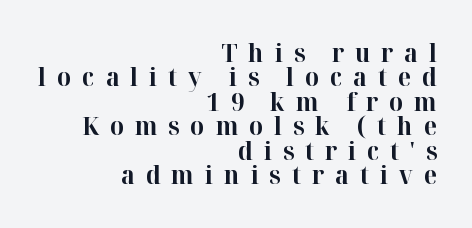
The image shows 25 px bold type, upright; set right-aligned, tight line spacing (0.98x), unusually wide letter spacing (+0.43 em), not underlined.
